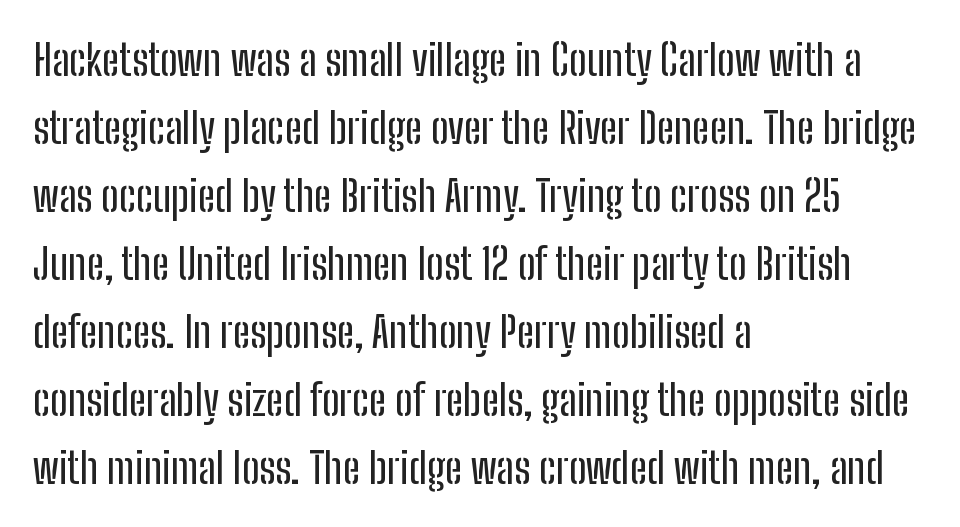
{"serif": "no", "italic": "no", "width": "condensed", "stroke_contrast": "low", "x_height": "medium", "monospaced": "no", "underline": "no", "align": "left", "line_spacing": "normal", "line_spacing_ratio": 1.58, "letter_spacing": "normal", "letter_spacing_em": 0.0, "glyph_px": 43}
